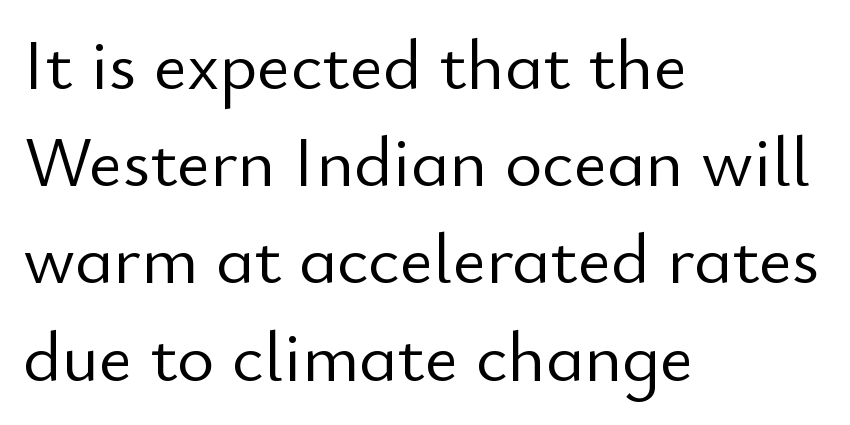
These lines are rendered in a variable-pitch font. Ink coverage per letter is moderate at most. Note: no serifs on the glyphs. Left-aligned paragraph, ragged on the right. The designer left line spacing at the default. The strip under each line holds only bare page.
